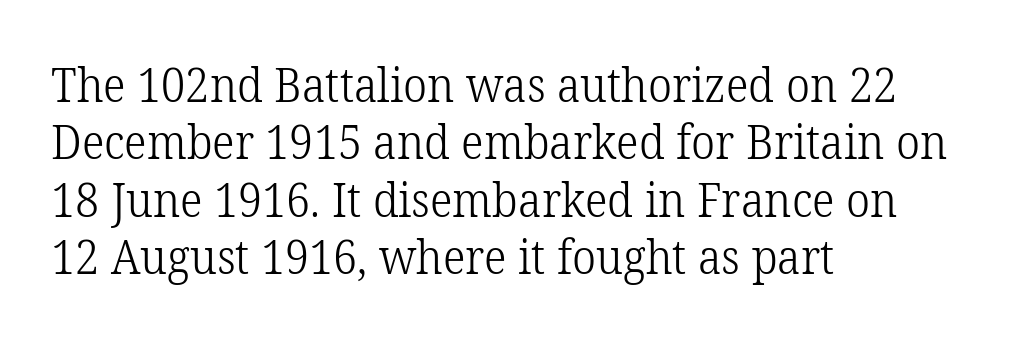
The image shows 47 px light serif type, upright; set left-aligned, line spacing 1.22x, normal letter spacing, not underlined; low stroke contrast and a medium x-height.
